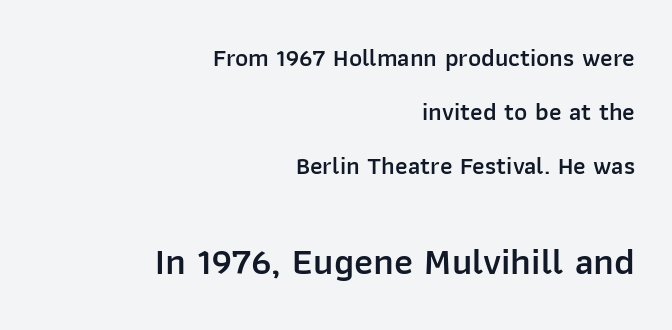
Regarding leading, the lines here are spaced well apart. Ascenders rise straight up at ninety degrees. Typographic density is moderately raised because the face is semibold. Horizontally, the lines are justified to the trailing edge only.
